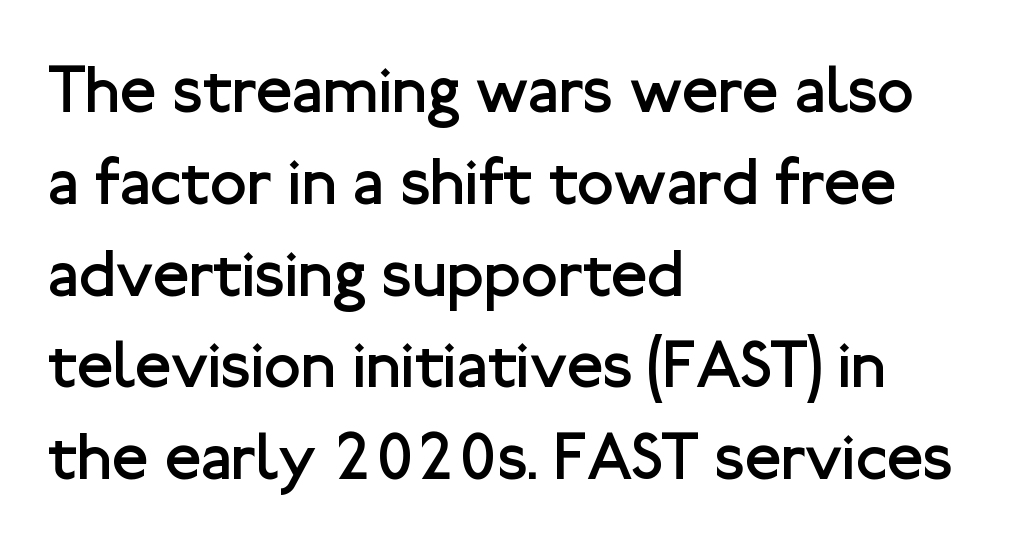
Here the designer chose a conventional face with non-uniform glyph widths. This rendering uses left alignment, leaving the right contour irregular. Stroke thickness stays within the range of a standard reading face or lighter. No extra tracking has been applied to these lines. In terms of letterform style, serifs are entirely absent. Vertically, the passage feels balanced, rows spaced as you'd expect.
